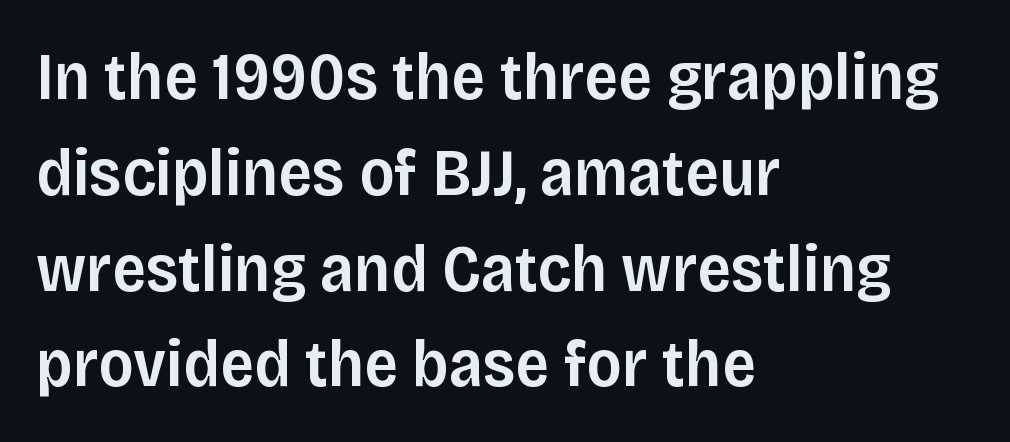
{"serif": "no", "italic": "no", "bold": "semi", "weight": "semibold", "width": "normal", "stroke_contrast": "low", "x_height": "large", "monospaced": "no", "underline": "no", "align": "left", "line_spacing": "normal", "line_spacing_ratio": 1.43, "letter_spacing": "normal", "letter_spacing_em": 0.0, "glyph_px": 67}
